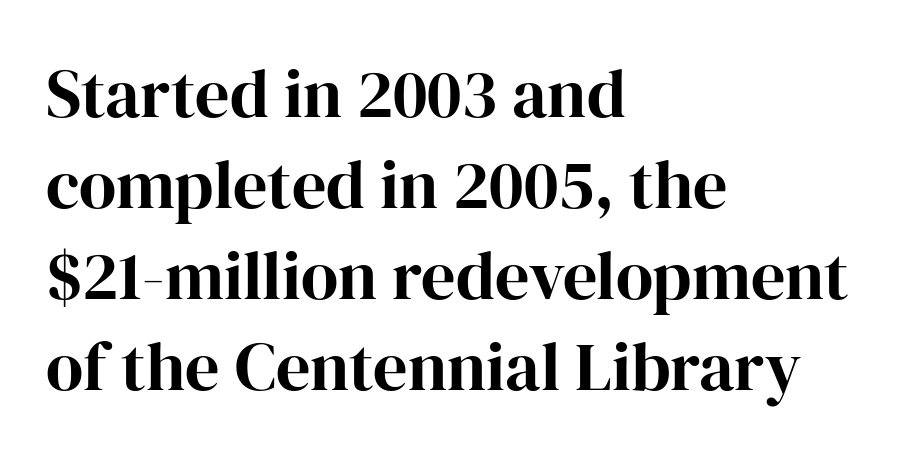
{"serif": "yes", "italic": "no", "width": "normal", "stroke_contrast": "high", "x_height": "medium", "monospaced": "no", "underline": "no", "align": "left", "line_spacing": "normal", "line_spacing_ratio": 1.34, "letter_spacing": "normal", "letter_spacing_em": 0.0, "glyph_px": 68}
